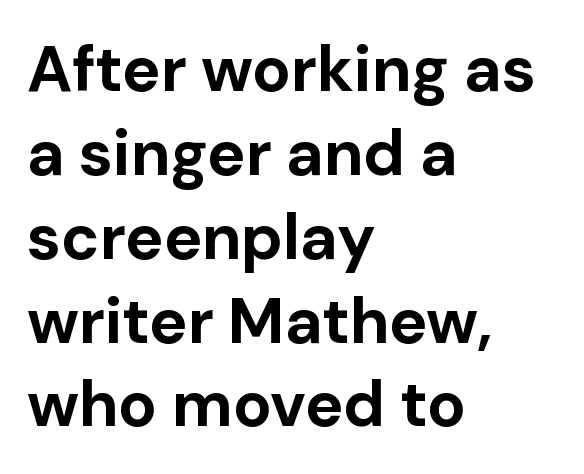
Q: Is the text bold? A: Yes.
Q: Is the text italic (slanted)? A: No, it is upright.
Q: Is the typeface a serif or a sans-serif typeface? A: Sans-serif.
Q: Is the text underlined? A: No.
Q: How is the paragraph aligned? A: Left-aligned.
Q: Is the spacing between letters normal or unusually wide? A: Normal.
Q: Is the spacing between lines tight, normal or loose? A: Normal.
Q: Width (condensed, normal, or wide)? A: Normal.
Q: Stroke contrast? A: Low.
Q: x-height? A: Medium.
Q: Monospaced? A: No.
